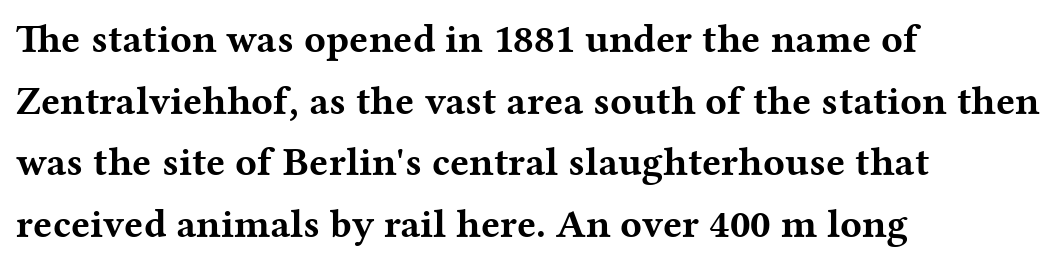
The image shows 40 px bold, wide serif type, upright; set left-aligned, normal line spacing (1.54x), normal letter spacing, not underlined; medium stroke contrast and a medium x-height.
